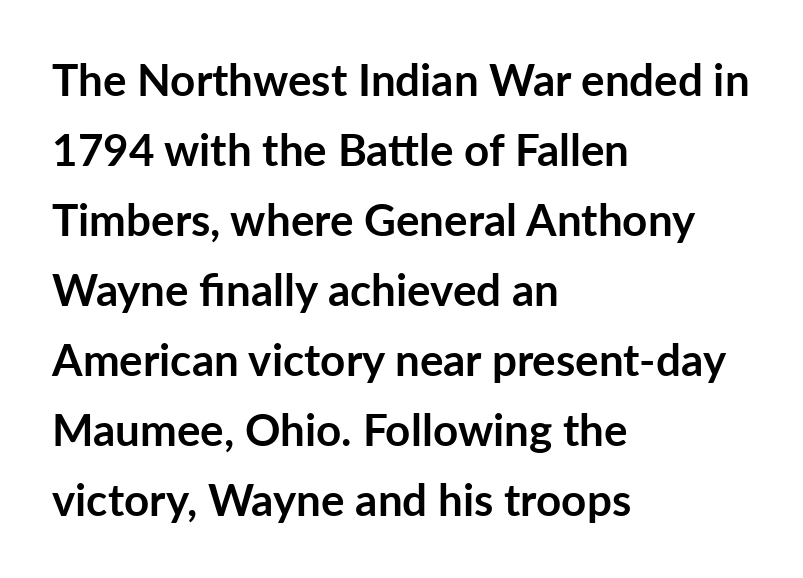
{"serif": "no", "italic": "no", "bold": "yes", "weight": "semibold", "width": "normal", "stroke_contrast": "low", "x_height": "medium", "monospaced": "no", "underline": "no", "align": "left", "line_spacing": "normal", "line_spacing_ratio": 1.59, "letter_spacing": "normal", "letter_spacing_em": 0.0, "glyph_px": 44}
